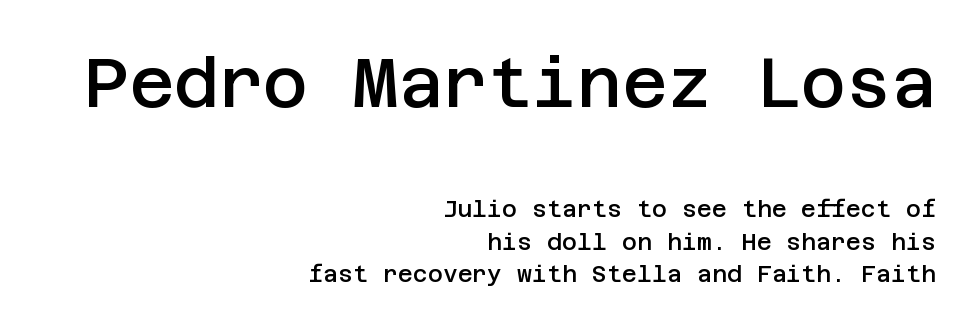
{"serif": "no", "italic": "no", "bold": "semi", "weight": "semibold", "width": "normal", "stroke_contrast": "low", "x_height": "large", "underline": "no", "align": "right", "line_spacing": "normal", "line_spacing_ratio": 1.42, "letter_spacing": "normal", "letter_spacing_em": 0.0, "larger_block": "first", "size_ratio": 3.0, "glyph_px": 69}
